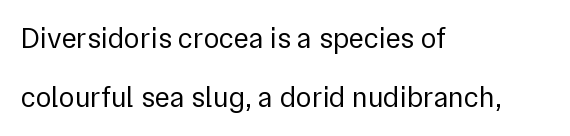
Q: Is the text bold? A: No.
Q: Is the text italic (slanted)? A: No, it is upright.
Q: Is the typeface a serif or a sans-serif typeface? A: Sans-serif.
Q: Is the text underlined? A: No.
Q: How is the paragraph aligned? A: Left-aligned.
Q: Is the spacing between letters normal or unusually wide? A: Normal.
Q: Is the spacing between lines tight, normal or loose? A: Loose.
Q: Width (condensed, normal, or wide)? A: Normal.
Q: x-height? A: Medium.
Q: Monospaced? A: No.
